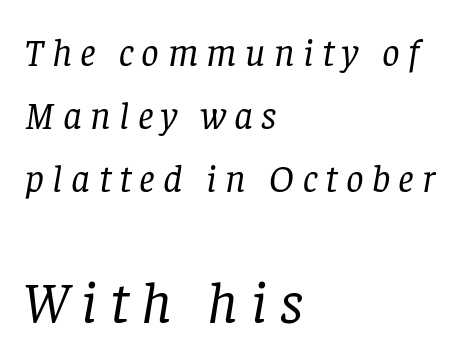
The image shows 59 px regular-weight serif type, italic (leaning right); set left-aligned, normal line spacing (1.61x), unusually wide letter spacing (+0.21 em), not underlined; the second (bottom) block is 1.51x larger; low stroke contrast and a large x-height.
